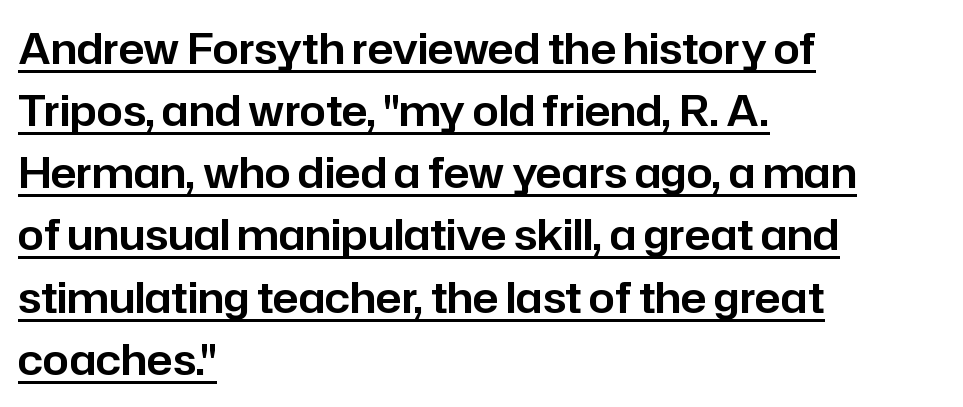
Evenly set lines give the paragraph a standard silhouette. The letters stand upright; this is a roman face. The specimen includes a rule beneath the text block's lines. Note the varied advance widths — an 'i' is clearly narrower than an 'm'. Each line starts at the same left margin while the right side varies.
